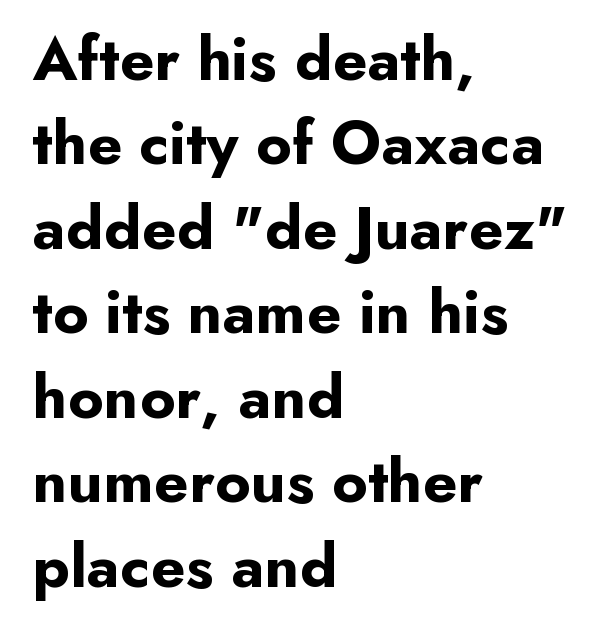
Standard letterfit; no display-style spreading of the glyphs. Proportional: the letters do not fall into vertical columns. Left-aligned paragraph, ragged on the right. Each row of text sits above clean, open space. Quick note: not italic, upright.
